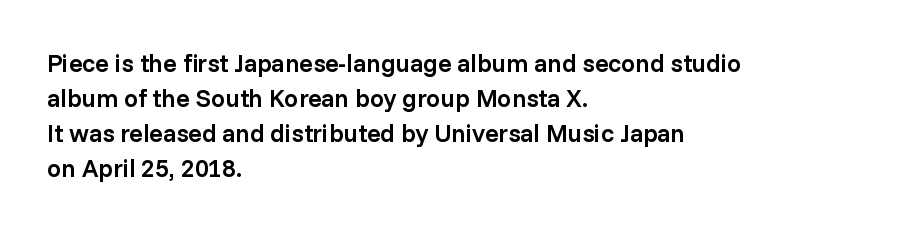
The image shows 25 px text type, upright; set left-aligned, normal line spacing (1.4x), normal letter spacing, not underlined.
